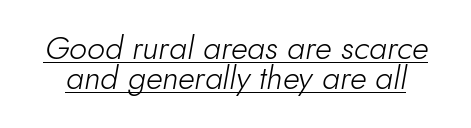
You can tell it's italic because the verticals aren't actually vertical. These glyphs show unthickened strokes, regular width or finer. Look at the tracking — it's just the regular setting, nothing added. Here the designer chose a conventional face with non-uniform glyph widths. The vertical gap from one line to the next is small.
